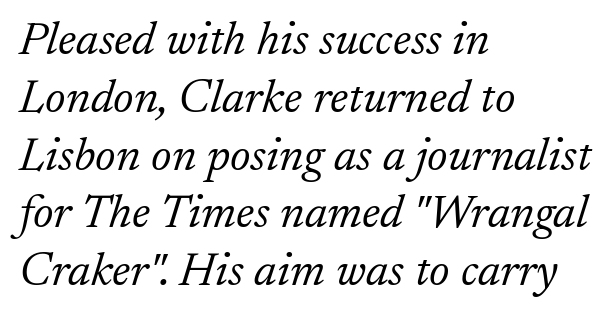
{"serif": "yes", "italic": "yes", "lean": "right", "slant_degrees": 17, "bold": "no", "weight": "light", "width": "normal", "stroke_contrast": "low", "x_height": "small", "monospaced": "no", "underline": "no", "align": "left", "line_spacing_ratio": 1.23, "letter_spacing": "normal", "letter_spacing_em": 0.0, "glyph_px": 47}
